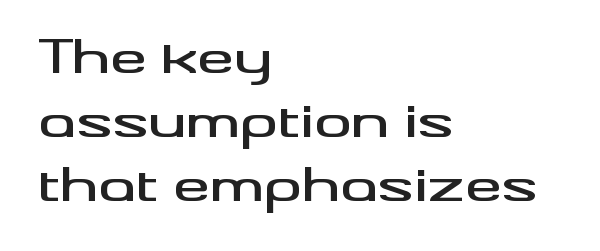
Q: Is the text italic (slanted)? A: No, it is upright.
Q: Is the typeface a serif or a sans-serif typeface? A: Sans-serif.
Q: Is the text underlined? A: No.
Q: How is the paragraph aligned? A: Left-aligned.
Q: Is the spacing between letters normal or unusually wide? A: Normal.
Q: Is the spacing between lines tight, normal or loose? A: Normal.
Q: Width (condensed, normal, or wide)? A: Wide.
Q: Stroke contrast? A: Medium.
Q: x-height? A: Small.
Q: Monospaced? A: No.
